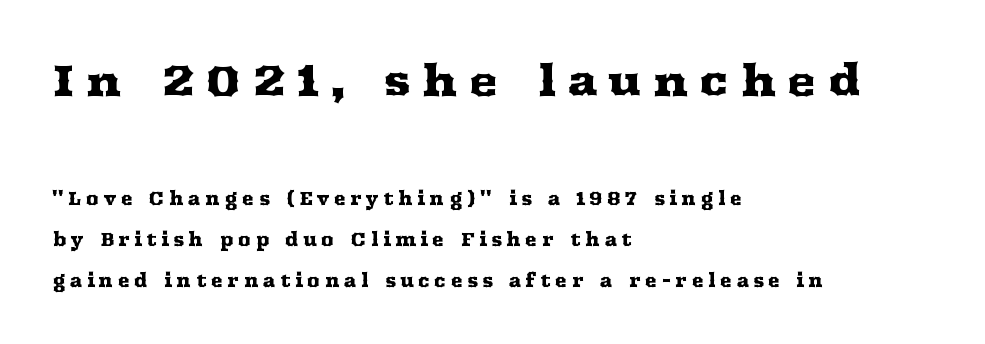
{"serif": "yes", "italic": "no", "width": "wide", "stroke_contrast": "medium", "x_height": "medium", "monospaced": "no", "underline": "no", "align": "left", "line_spacing": "loose", "line_spacing_ratio": 2.27, "letter_spacing": "wide", "letter_spacing_em": 0.25, "larger_block": "first", "size_ratio": 2.44, "glyph_px": 44}
